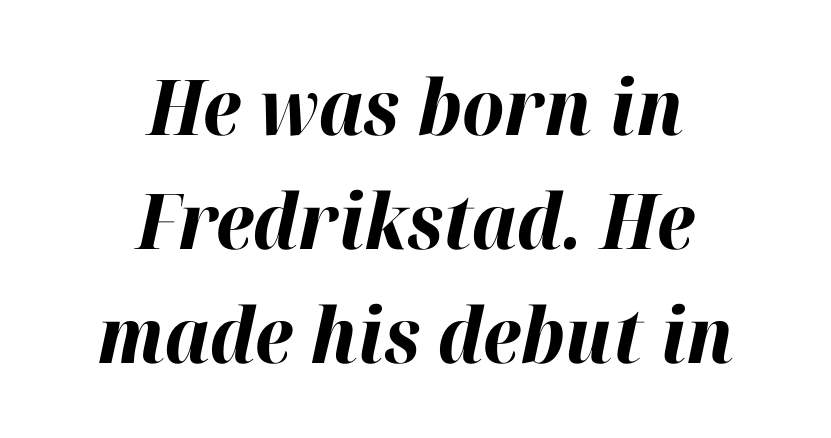
{"italic": "yes", "lean": "right", "slant_degrees": 12, "bold": "yes", "weight": "bold", "width": "normal", "stroke_contrast": "high", "x_height": "medium", "monospaced": "no", "underline": "no", "align": "center", "line_spacing": "normal", "line_spacing_ratio": 1.48, "letter_spacing": "normal", "letter_spacing_em": 0.0, "glyph_px": 77}
